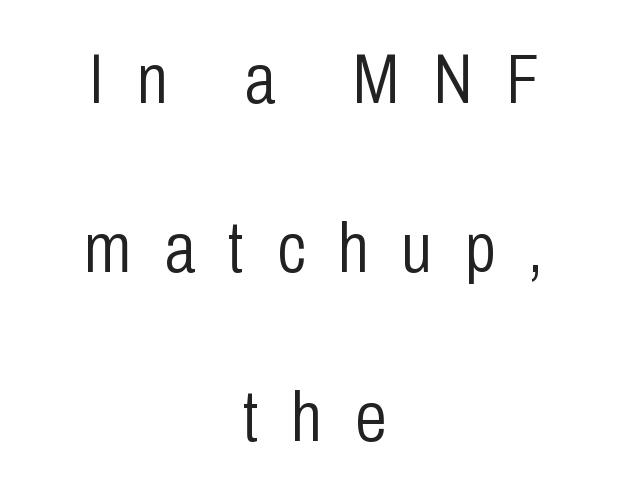
{"serif": "no", "italic": "no", "bold": "no", "weight": "light", "width": "condensed", "stroke_contrast": "low", "x_height": "medium", "monospaced": "no", "underline": "no", "align": "center", "line_spacing": "loose", "line_spacing_ratio": 2.38, "letter_spacing": "wide", "letter_spacing_em": 0.46, "glyph_px": 71}
